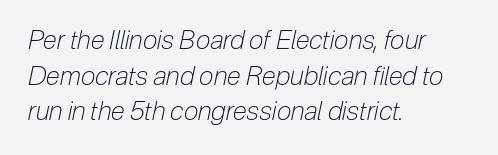
{"italic": "yes", "lean": "right", "slant_degrees": 12, "bold": "no", "underline": "no", "align": "left", "line_spacing": "normal", "line_spacing_ratio": 1.37, "letter_spacing": "normal", "letter_spacing_em": 0.0, "glyph_px": 26}
